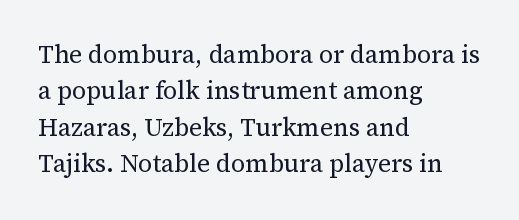
Q: Is the text bold? A: No.
Q: Is the text italic (slanted)? A: No, it is upright.
Q: Is the text underlined? A: No.
Q: How is the paragraph aligned? A: Left-aligned.
Q: Is the spacing between letters normal or unusually wide? A: Normal.
Q: Is the spacing between lines tight, normal or loose? A: Normal.
